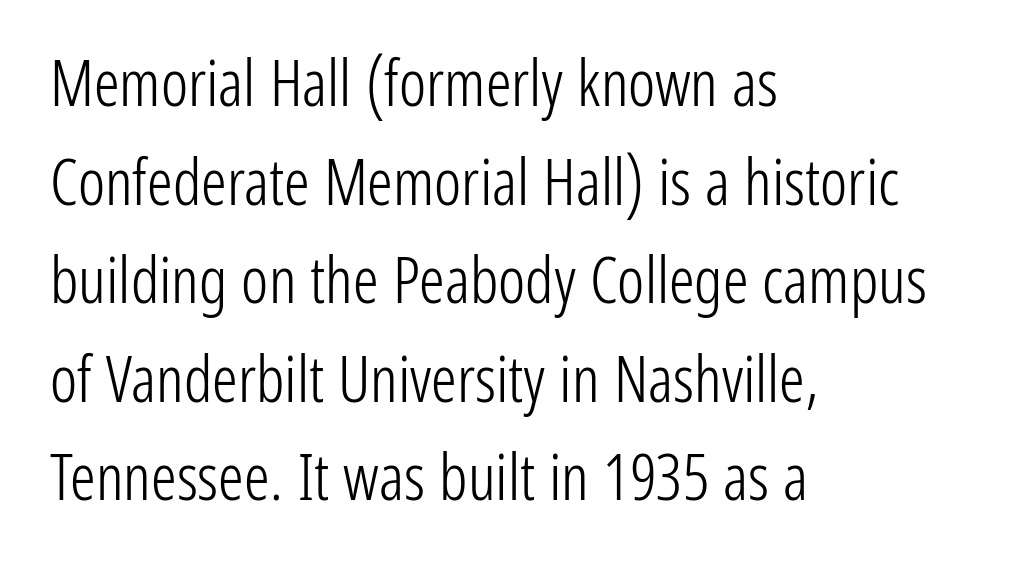
{"serif": "no", "italic": "no", "bold": "no", "weight": "light", "width": "condensed", "stroke_contrast": "low", "x_height": "medium", "monospaced": "no", "underline": "no", "align": "left", "line_spacing": "normal", "line_spacing_ratio": 1.54, "letter_spacing": "normal", "letter_spacing_em": 0.0, "glyph_px": 64}
